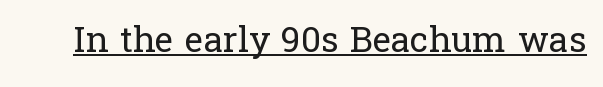
Q: Is the text bold? A: No.
Q: Is the text italic (slanted)? A: No, it is upright.
Q: Is the typeface a serif or a sans-serif typeface? A: Serif.
Q: Is the text underlined? A: Yes.
Q: Is the spacing between letters normal or unusually wide? A: Normal.
Q: Width (condensed, normal, or wide)? A: Normal.
Q: Stroke contrast? A: Low.
Q: x-height? A: Medium.
Q: Monospaced? A: No.
